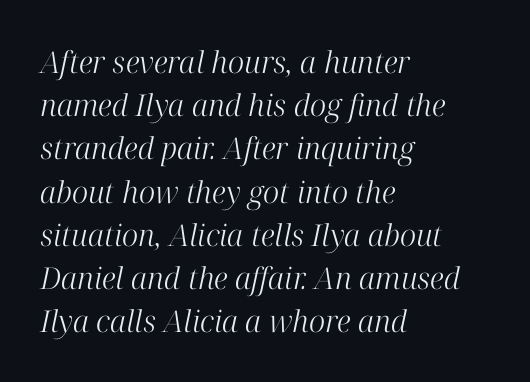
The glyphs are unaccompanied by any horizontal stroke below them. Tall strokes in this sample are angled rather than plumb. A serif font was chosen for this passage. The paragraph has a hard left edge and a soft right edge. Compared with typical body copy, the letter spacing here is the same.
